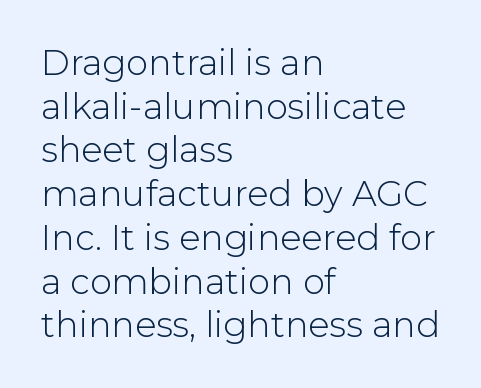
Q: Is the text bold? A: No.
Q: Is the text italic (slanted)? A: No, it is upright.
Q: Is the typeface a serif or a sans-serif typeface? A: Sans-serif.
Q: Is the text underlined? A: No.
Q: How is the paragraph aligned? A: Left-aligned.
Q: Is the spacing between letters normal or unusually wide? A: Normal.
Q: Is the spacing between lines tight, normal or loose? A: Normal.
Q: Width (condensed, normal, or wide)? A: Normal.
Q: Stroke contrast? A: Low.
Q: x-height? A: Medium.
Q: Monospaced? A: No.
